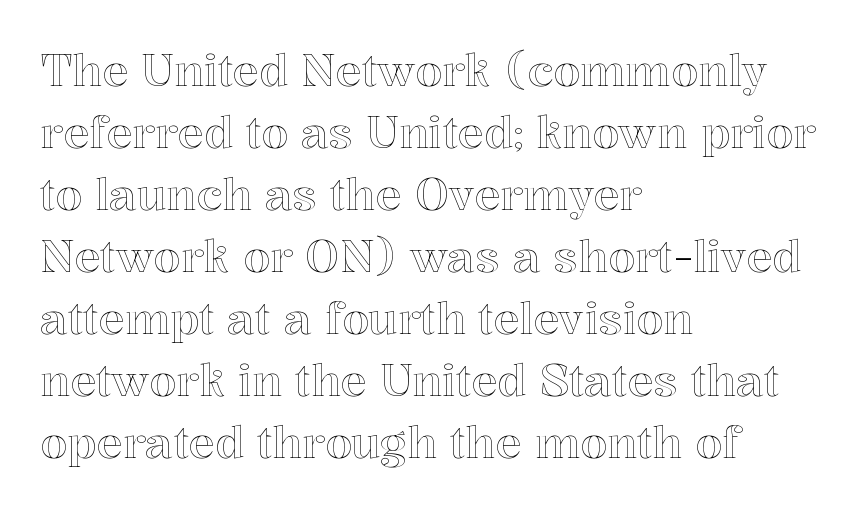
The image shows 44 px text type, upright; set left-aligned, normal line spacing (1.41x), normal letter spacing, not underlined; a medium x-height.
